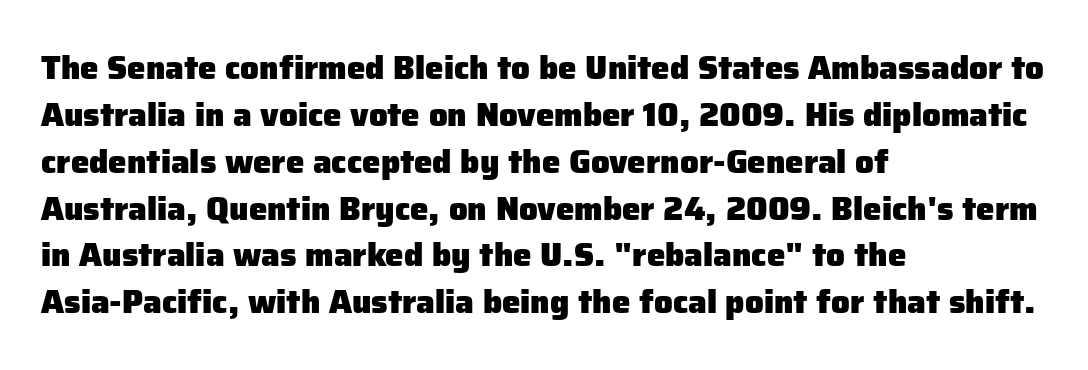
The image shows 33 px heavy sans-serif type, upright; set left-aligned, normal line spacing (1.42x), normal letter spacing, not underlined; low stroke contrast and a medium x-height.
